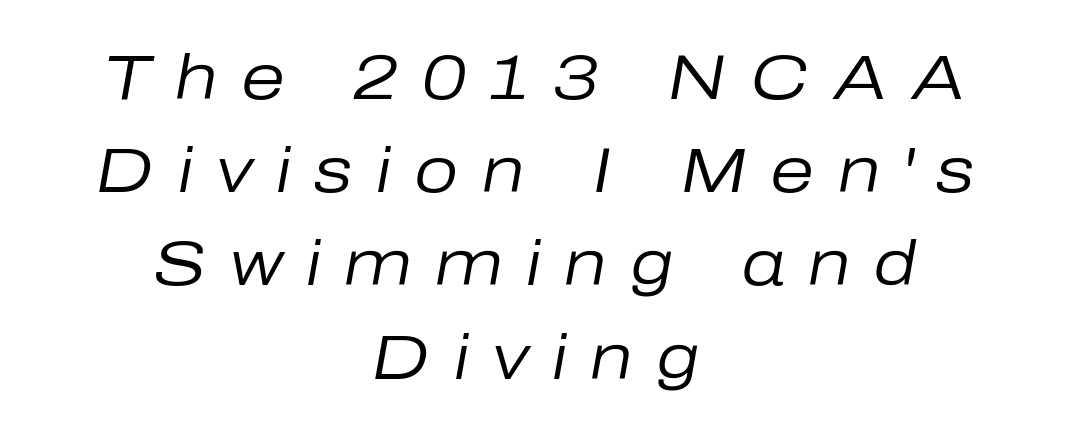
Loose tracking; the words dissolve into strings of separated letters. Summary of vertical rhythm: regular, with standard interline spacing. In CSS terms this would be text-align: center. Type without underlining. The font sits on the lighter half of the weight spectrum, regular included. Yep, that's italic — everything's leaning.
